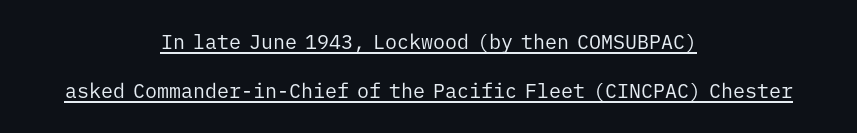
{"italic": "no", "bold": "no", "underline": "yes", "align": "center", "line_spacing": "loose", "line_spacing_ratio": 2.46, "letter_spacing": "normal", "letter_spacing_em": 0.0, "glyph_px": 20}
